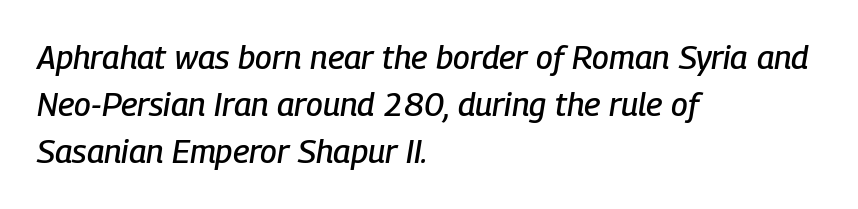
Underline: absent. Is there much room between lines? A standard amount, neither cramped nor airy. Leftover space on each line is placed entirely after the last word. This sample uses plain, unmodified letter spacing. The letters advance in unequal steps, a hallmark of proportional type.
